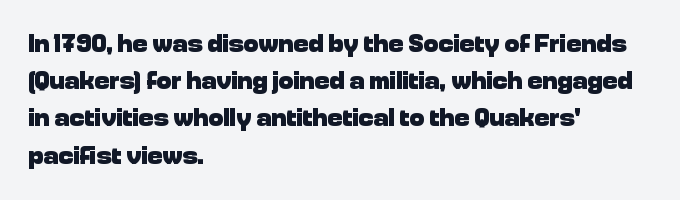
The image shows 25 px bold type, upright; set left-aligned, normal line spacing (1.49x), normal letter spacing, not underlined.
